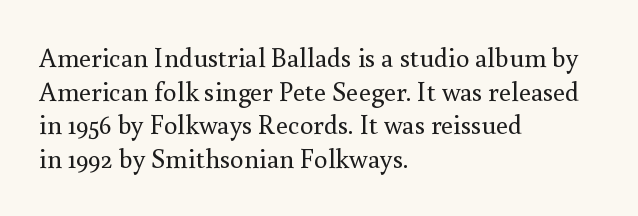
{"italic": "no", "bold": "no", "underline": "no", "align": "left", "line_spacing": "normal", "line_spacing_ratio": 1.25, "letter_spacing": "normal", "letter_spacing_em": 0.0, "glyph_px": 27}
